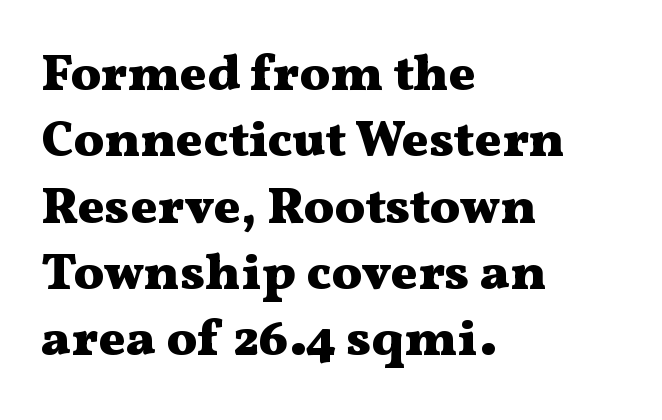
{"serif": "yes", "italic": "no", "bold": "yes", "weight": "heavy", "width": "wide", "stroke_contrast": "medium", "x_height": "medium", "monospaced": "no", "underline": "no", "align": "left", "line_spacing": "normal", "line_spacing_ratio": 1.3, "letter_spacing": "normal", "letter_spacing_em": 0.0, "glyph_px": 51}
